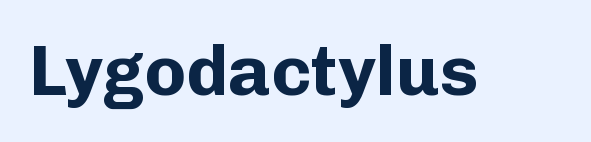
The image shows 70 px bold sans-serif type, upright; set normal letter spacing, not underlined; low stroke contrast and a medium x-height.
